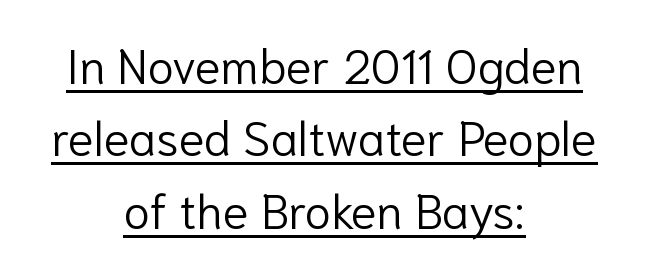
The image shows 48 px light sans-serif type, upright; set centered, normal line spacing (1.51x), normal letter spacing, underlined; low stroke contrast and a medium x-height.
